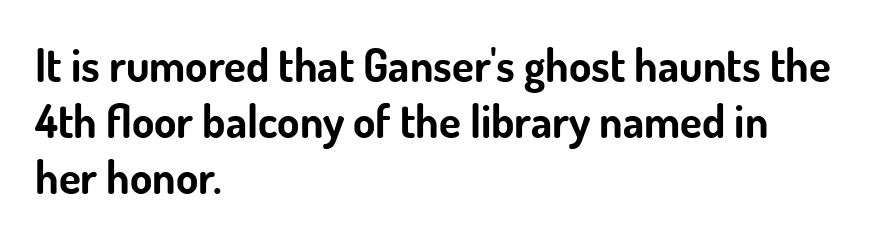
The foot of each line stays bare and open. Here the glyphs are tracked normally, forming tight word shapes. Italic? Not at all — the glyphs are vertical. Which margin do the lines hug? The left one — the right edge is uneven.
